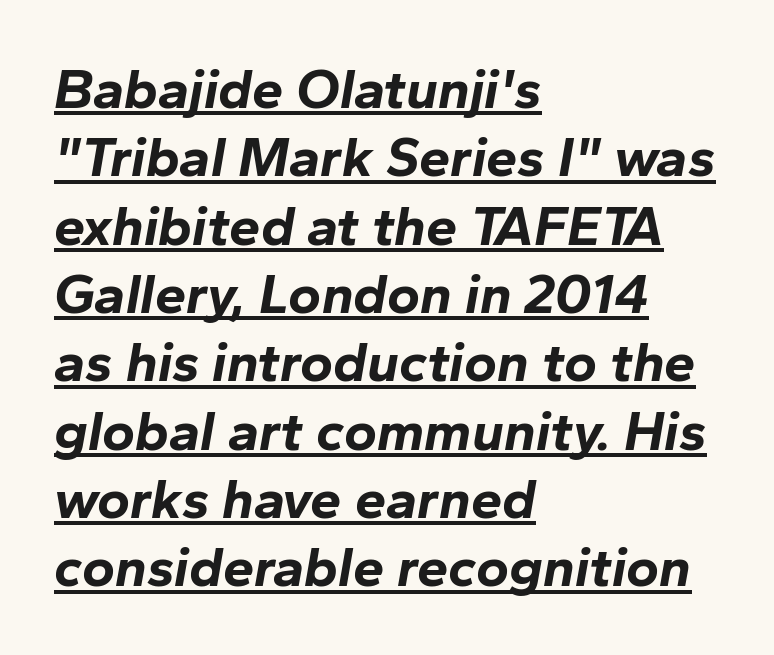
The image shows 56 px bold type, italic (leaning right); set left-aligned, line spacing 1.22x, normal letter spacing, underlined; low stroke contrast and a medium x-height.
